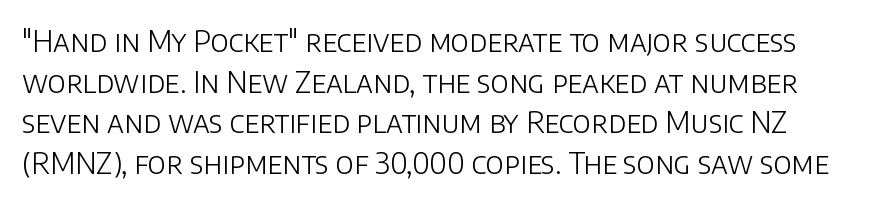
{"serif": "no", "italic": "no", "bold": "no", "weight": "light", "width": "normal", "stroke_contrast": "low", "x_height": "large", "monospaced": "no", "underline": "no", "line_spacing": "normal", "line_spacing_ratio": 1.4, "letter_spacing": "normal", "letter_spacing_em": 0.0, "glyph_px": 29}
